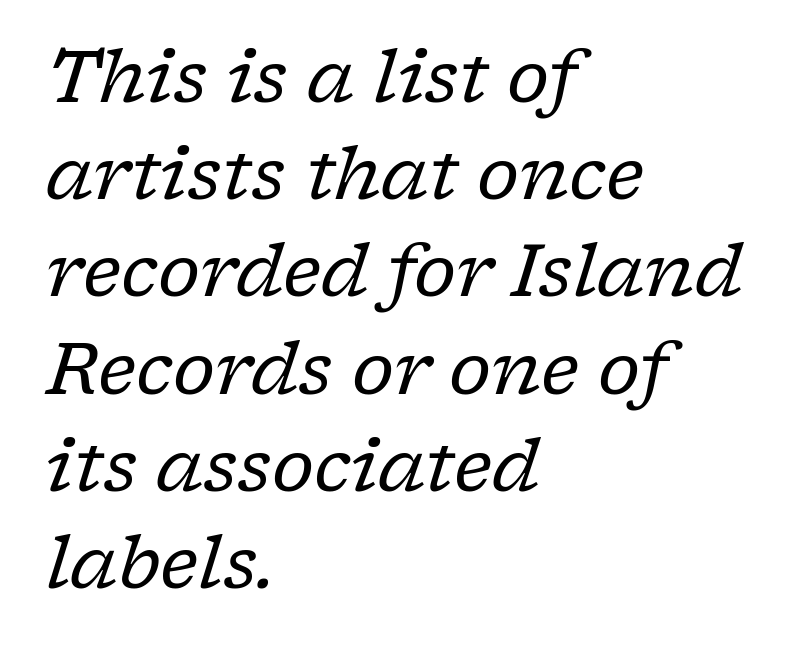
Classification — serif. This is oblique type, the kind used for emphasis or titles. The typesetting does not lean heavy: it is not bold. Check the space under the baseline: it is left empty. Notice how descenders clear the ascenders below comfortably — that's standard leading.
